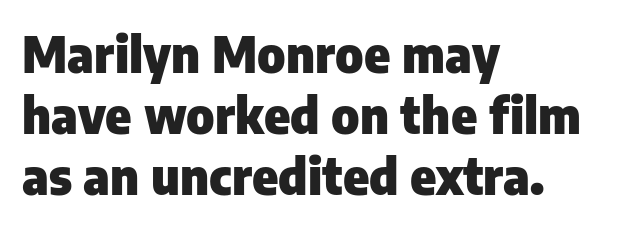
{"serif": "no", "italic": "no", "bold": "yes", "weight": "heavy", "width": "normal", "stroke_contrast": "low", "x_height": "medium", "monospaced": "no", "underline": "no", "align": "left", "line_spacing": "normal", "line_spacing_ratio": 1.25, "letter_spacing": "normal", "letter_spacing_em": 0.0, "glyph_px": 49}
